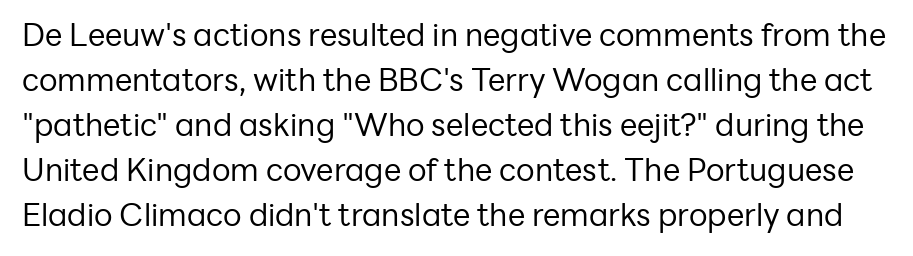
Posture: vertical. Short note: letters normally spaced. To sum up the face: it is a sans, with no serifs. Glance below the letters and you will spot only blank space.
